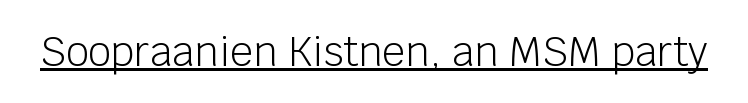
{"serif": "no", "italic": "no", "bold": "no", "weight": "light", "width": "normal", "stroke_contrast": "low", "x_height": "large", "monospaced": "no", "underline": "yes", "letter_spacing": "normal", "letter_spacing_em": 0.0, "glyph_px": 40}
